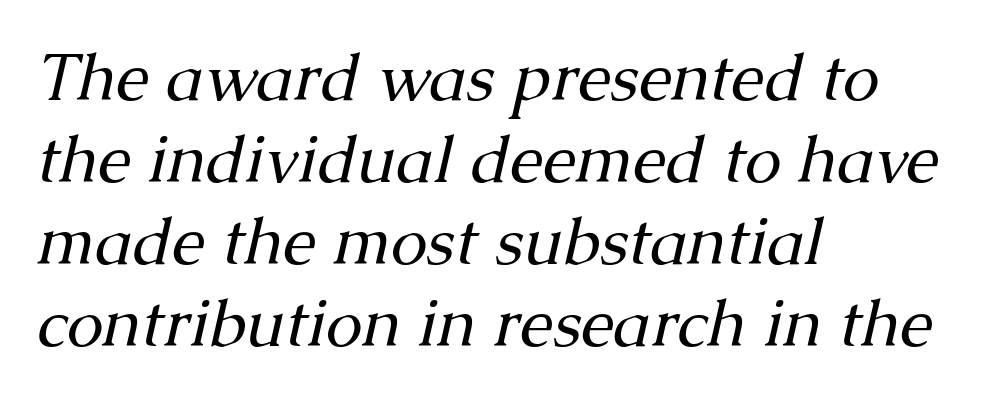
The image shows 66 px regular-weight serif type, italic (leaning right); set left-aligned, line spacing 1.24x, normal letter spacing, not underlined; medium stroke contrast and a medium x-height.
